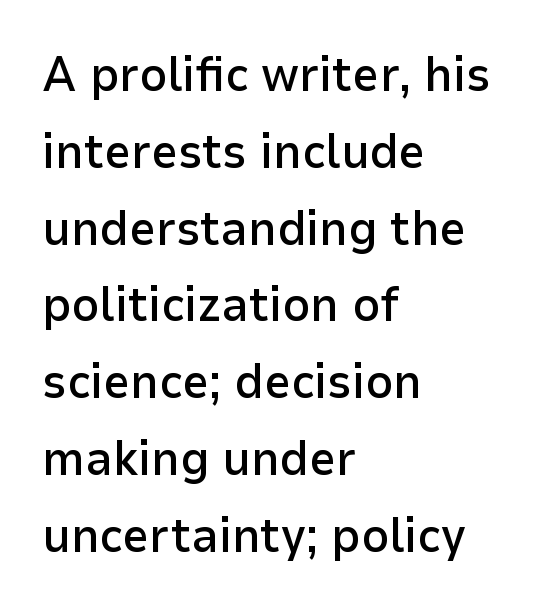
Q: Is the text bold? A: Semi-bold.
Q: Is the text italic (slanted)? A: No, it is upright.
Q: Is the typeface a serif or a sans-serif typeface? A: Sans-serif.
Q: Is the text underlined? A: No.
Q: How is the paragraph aligned? A: Left-aligned.
Q: Is the spacing between letters normal or unusually wide? A: Normal.
Q: Is the spacing between lines tight, normal or loose? A: Normal.
Q: Width (condensed, normal, or wide)? A: Normal.
Q: Stroke contrast? A: Low.
Q: x-height? A: Medium.
Q: Monospaced? A: No.
